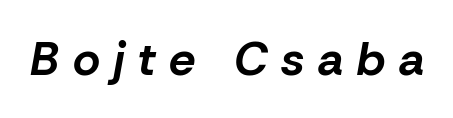
Glance below the letters and you will spot only blank space. Slant detected: the letters are inclined. Note the varied advance widths — an 'i' is clearly narrower than an 'm'. You could only call the tracking loose — the letters float apart. In terms of weight, the rendering is a true, heavy bold.
